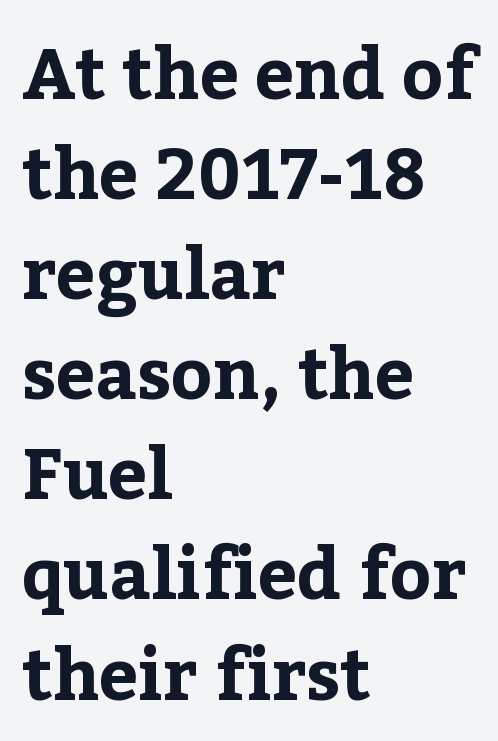
The designer left line spacing at the default. Notice how the stems are strictly vertical — no italics here. These lines are composed in type with serifs. Nobody touched the tracking dial on this one. Is the block centered? No — it sits flush against the left margin.
